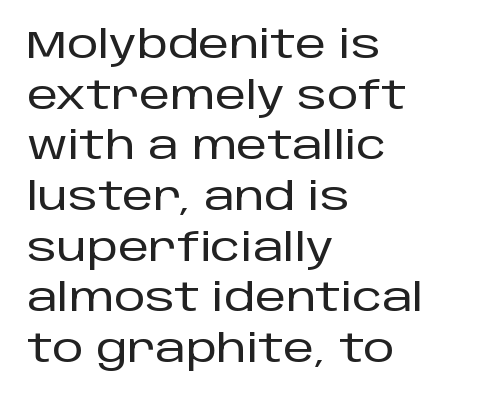
The image shows 39 px sans-serif type, upright; set left-aligned, normal line spacing (1.3x), normal letter spacing, not underlined; low stroke contrast and a large x-height.
